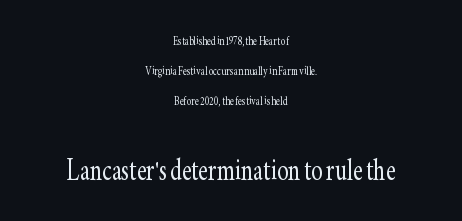
{"serif": "yes", "italic": "no", "bold": "no", "weight": "light", "width": "condensed", "stroke_contrast": "low", "x_height": "small", "monospaced": "no", "underline": "no", "align": "center", "line_spacing": "loose", "line_spacing_ratio": 2.13, "letter_spacing": "normal", "letter_spacing_em": 0.0, "larger_block": "second", "size_ratio": 2.43, "glyph_px": 34}
